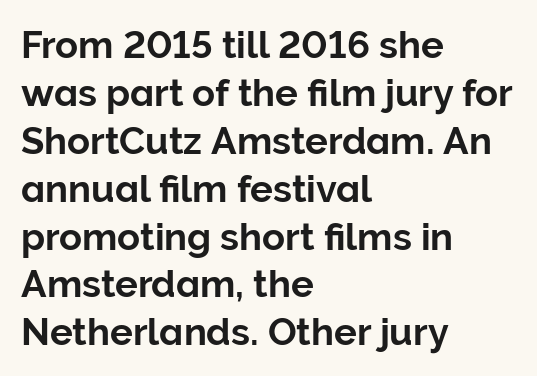
{"serif": "no", "italic": "no", "width": "normal", "stroke_contrast": "low", "x_height": "medium", "monospaced": "no", "underline": "no", "align": "left", "line_spacing": "normal", "line_spacing_ratio": 1.26, "letter_spacing": "normal", "letter_spacing_em": 0.0, "glyph_px": 38}
